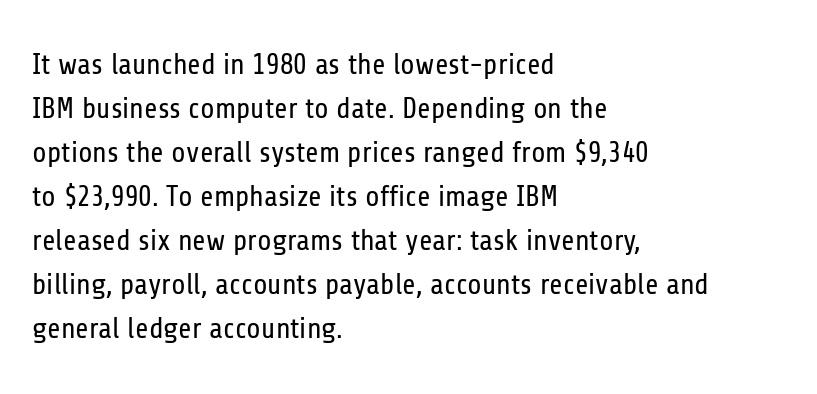
The image shows 29 px regular-weight, condensed sans-serif type, upright; set left-aligned, normal line spacing (1.52x), normal letter spacing, not underlined; low stroke contrast and a medium x-height.
